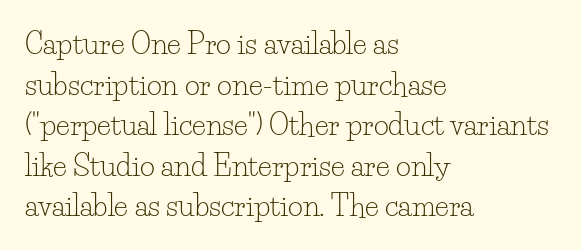
Q: Is the text bold? A: No.
Q: Is the text italic (slanted)? A: No, it is upright.
Q: Is the typeface a serif or a sans-serif typeface? A: Serif.
Q: Is the text underlined? A: No.
Q: How is the paragraph aligned? A: Left-aligned.
Q: Is the spacing between letters normal or unusually wide? A: Normal.
Q: Is the spacing between lines tight, normal or loose? A: Normal.
Q: Width (condensed, normal, or wide)? A: Normal.
Q: Stroke contrast? A: Low.
Q: x-height? A: Small.
Q: Monospaced? A: No.
